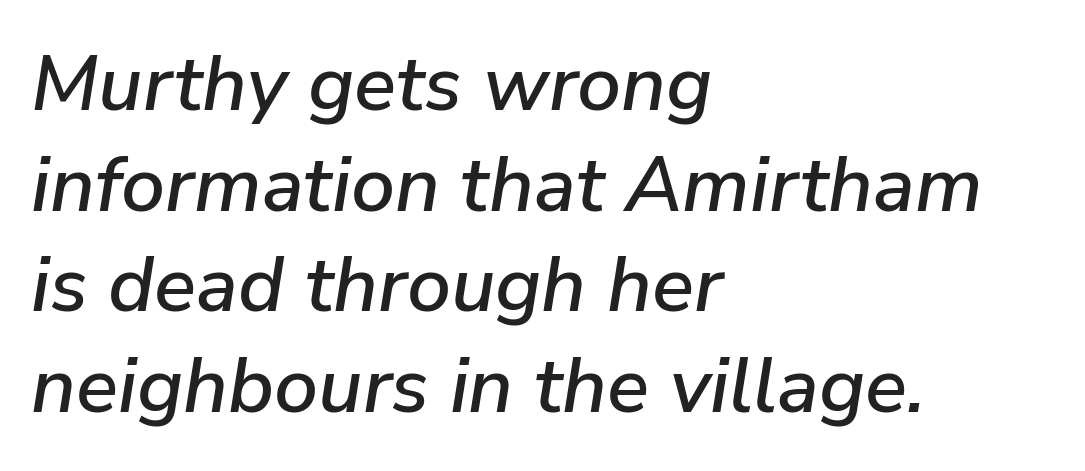
{"italic": "yes", "lean": "right", "slant_degrees": 9, "width": "normal", "stroke_contrast": "low", "x_height": "medium", "monospaced": "no", "underline": "no", "align": "left", "line_spacing": "normal", "line_spacing_ratio": 1.29, "letter_spacing": "normal", "letter_spacing_em": 0.0, "glyph_px": 78}
